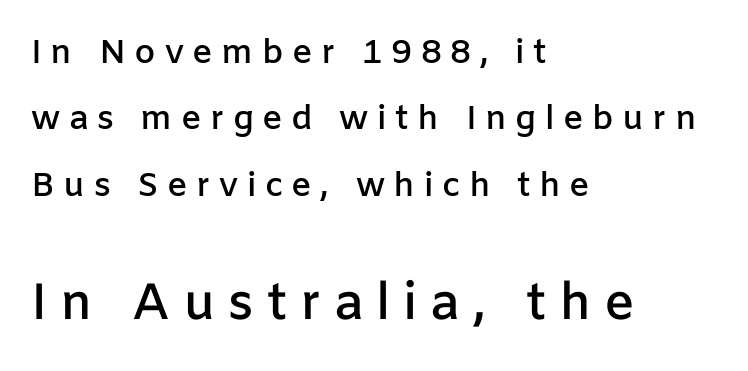
{"serif": "no", "italic": "no", "bold": "semi", "weight": "semibold", "width": "normal", "stroke_contrast": "low", "x_height": "medium", "monospaced": "no", "underline": "no", "align": "left", "line_spacing": "loose", "line_spacing_ratio": 1.95, "letter_spacing": "wide", "letter_spacing_em": 0.25, "larger_block": "second", "size_ratio": 1.5, "glyph_px": 51}
